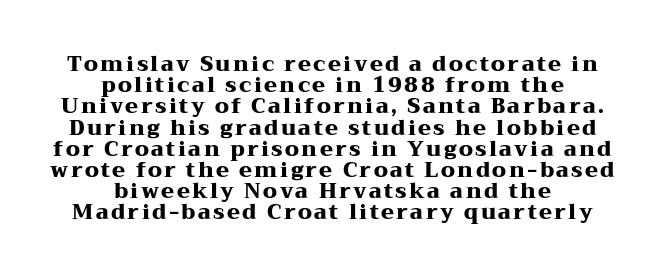
The image shows 21 px bold type, upright; set centered, tight line spacing (1.01x), not underlined.
